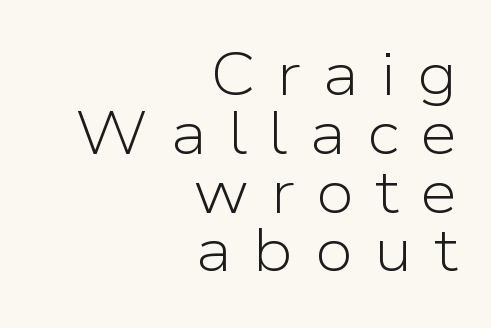
These lines were composed using upright roman letters. This rendering employs a face without finishing strokes, i.e., a sans-serif. Descenders hang freely into open space. The compositor pushed each line to the right boundary. Words appear elongated and porous because spacing is wide.
